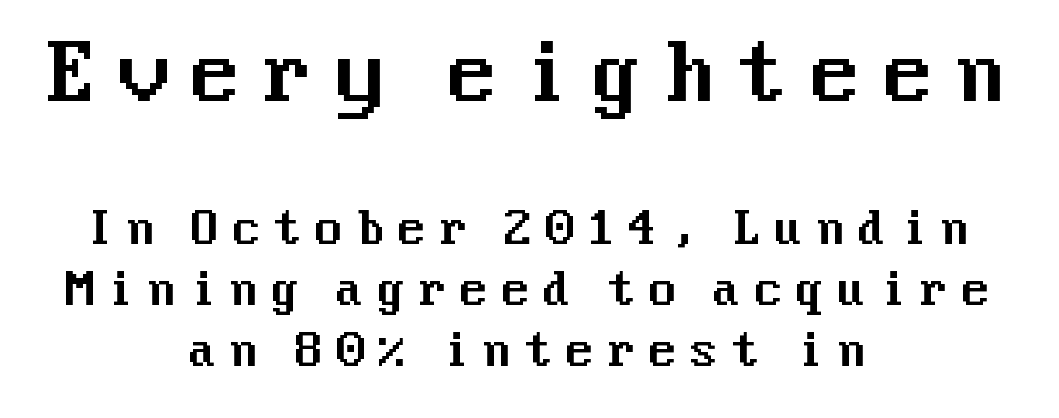
The image shows 77 px sans-serif type, upright; set centered, normal line spacing (1.39x), unusually wide letter spacing (+0.25 em), not underlined; the first (top) block is 1.75x larger; medium stroke contrast and a medium x-height.
